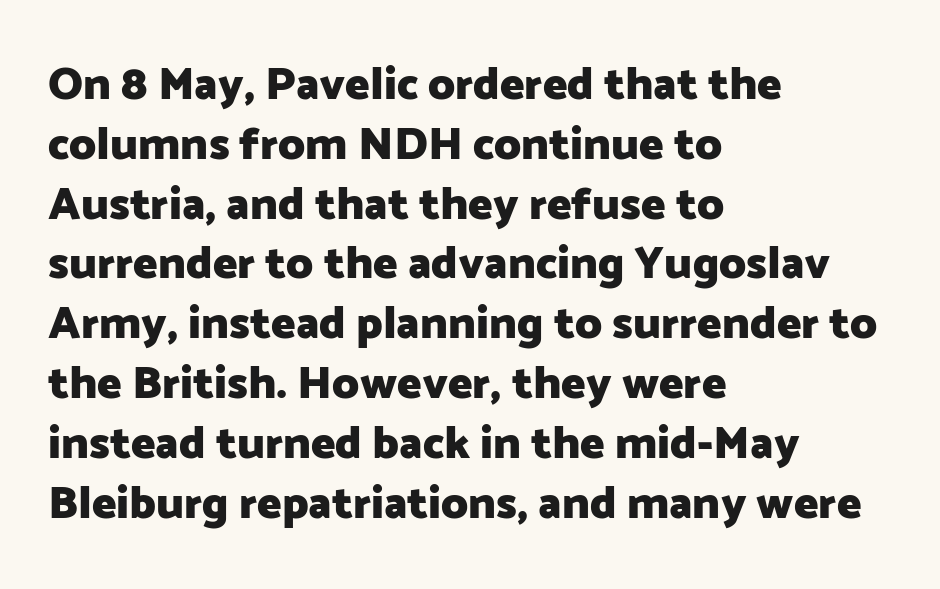
{"serif": "no", "italic": "no", "bold": "yes", "weight": "heavy", "width": "normal", "stroke_contrast": "low", "x_height": "medium", "monospaced": "no", "underline": "no", "align": "left", "line_spacing": "normal", "line_spacing_ratio": 1.3, "letter_spacing": "normal", "letter_spacing_em": 0.0, "glyph_px": 46}
